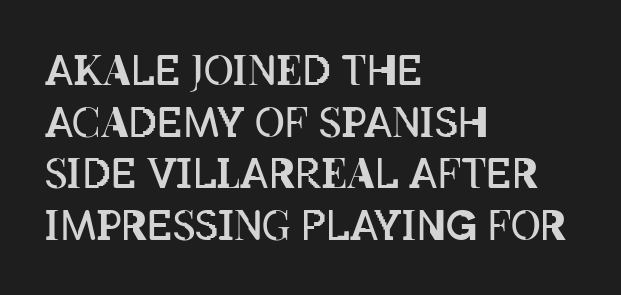
{"italic": "no", "bold": "no", "weight": "regular", "width": "condensed", "stroke_contrast": "low", "x_height": "large", "monospaced": "no", "underline": "no", "align": "left", "line_spacing": "normal", "line_spacing_ratio": 1.26, "letter_spacing": "normal", "letter_spacing_em": 0.0, "glyph_px": 41}
